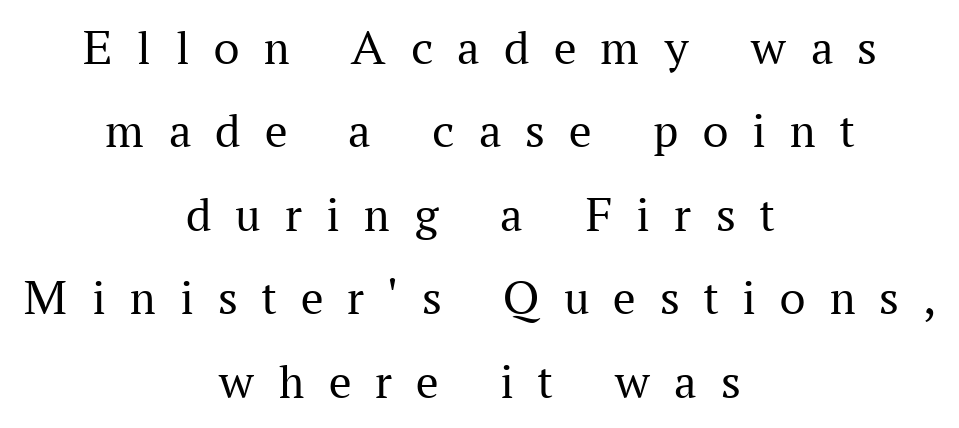
The rows are spaced the way most documents space them. The rendering inserts visible extra space after every character. Posture: straight, roman, zero tilt. Classification — serif. Each letter keeps its own natural width here, so spacing adapts to shape. Weight: not bold — regular or lighter.
